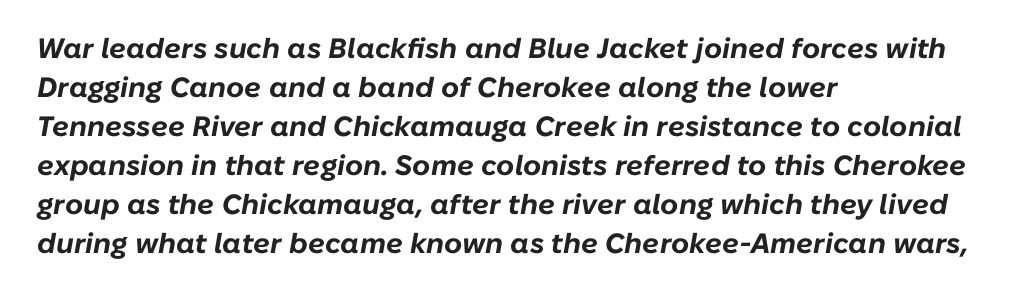
The image shows 28 px bold type, italic (leaning right); set left-aligned, normal line spacing (1.39x), normal letter spacing, not underlined; low stroke contrast and a medium x-height.
